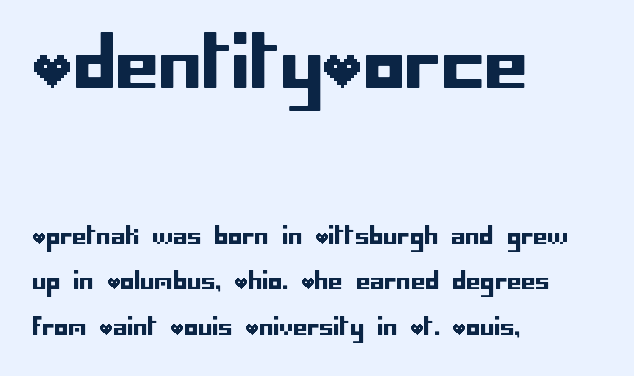
The image shows 69 px sans-serif type, upright; set left-aligned, loose line spacing (1.99x), normal letter spacing, not underlined; the first (top) block is 3.0x larger; low stroke contrast and a large x-height.
